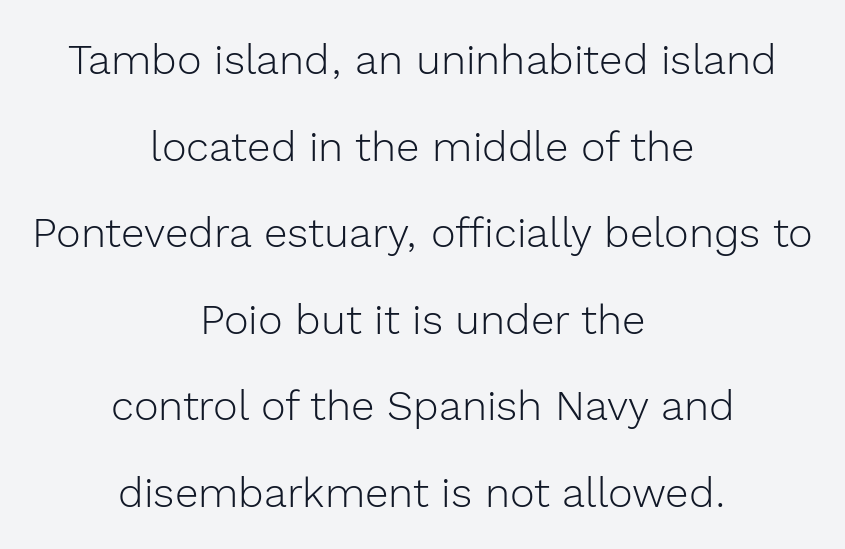
The image shows 42 px light sans-serif type, upright; set centered, loose line spacing (2.06x), normal letter spacing, not underlined; a medium x-height.
